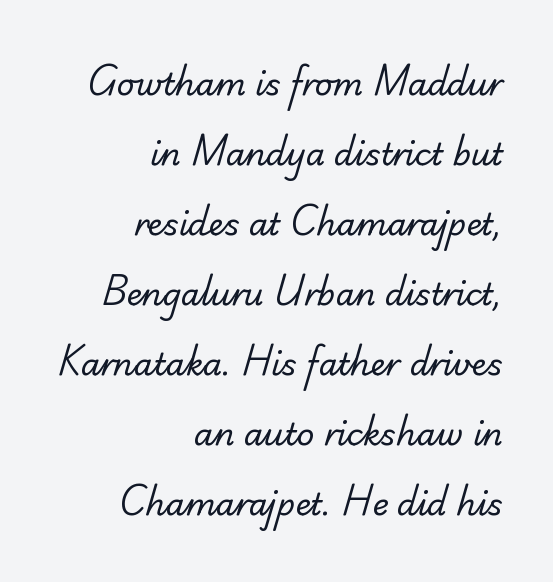
Has an underline been added? It has not. The letters carry no serifs — their stems end cleanly without finishing strokes. These lines stand farther apart than default settings would place them. Summary of weight: not heavy and not bold.
